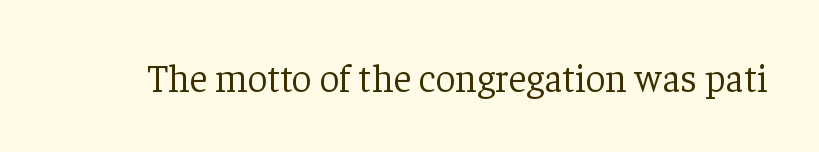
These lines are rendered in a variable-pitch font. Spacing between characters is what you'd get straight out of the box. Caption: face not bold, strokes unweighted. Font category for this specimen: serif. Anything drawn beneath the words? Only blank space. Unlike italic type, these characters show no tilt at all.
